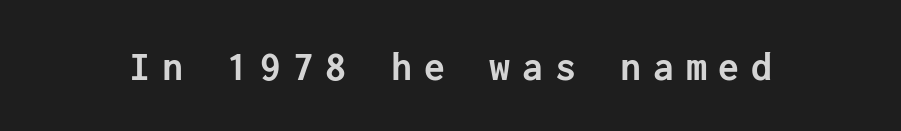
Q: Is the text bold? A: Yes.
Q: Is the text italic (slanted)? A: No, it is upright.
Q: Is the typeface a serif or a sans-serif typeface? A: Sans-serif.
Q: Is the text underlined? A: No.
Q: Is the spacing between letters normal or unusually wide? A: Unusually wide.
Q: Width (condensed, normal, or wide)? A: Normal.
Q: Stroke contrast? A: Low.
Q: x-height? A: Medium.
